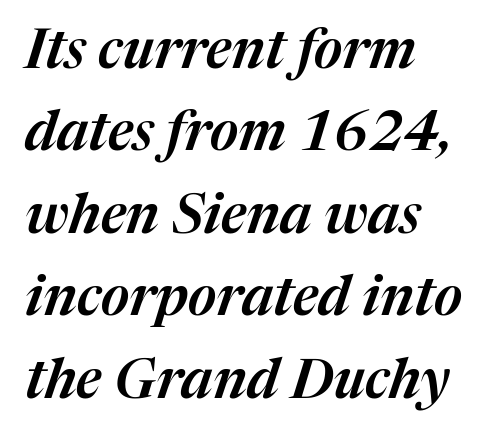
Q: Is the text italic (slanted)? A: Yes, it leans right by about 17 degrees.
Q: Is the text underlined? A: No.
Q: How is the paragraph aligned? A: Left-aligned.
Q: Is the spacing between letters normal or unusually wide? A: Normal.
Q: Is the spacing between lines tight, normal or loose? A: Normal.
Q: Width (condensed, normal, or wide)? A: Normal.
Q: Stroke contrast? A: Medium.
Q: x-height? A: Medium.
Q: Monospaced? A: No.
